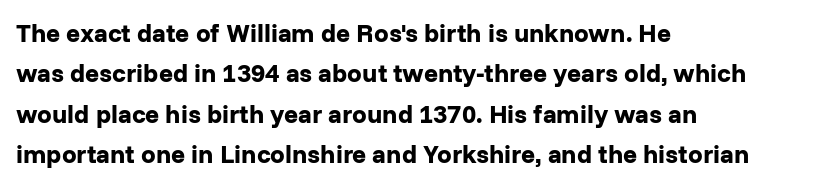
The image shows 26 px bold type, upright; set left-aligned, normal line spacing (1.55x), normal letter spacing, not underlined.
